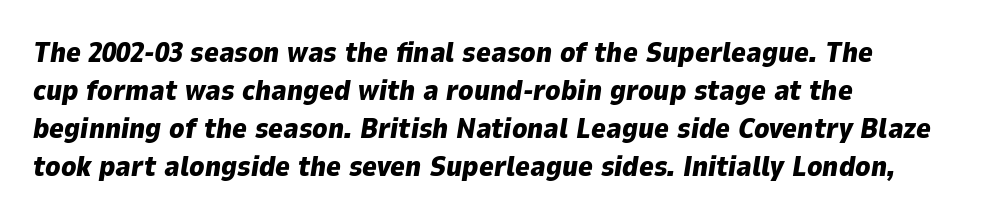
{"italic": "yes", "lean": "right", "slant_degrees": 9, "bold": "yes", "weight": "heavy", "width": "normal", "stroke_contrast": "low", "x_height": "medium", "monospaced": "no", "underline": "no", "align": "left", "line_spacing": "normal", "line_spacing_ratio": 1.36, "letter_spacing": "normal", "letter_spacing_em": 0.0, "glyph_px": 28}
